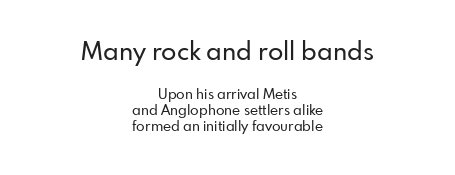
The image shows 25 px text type, upright; set centered, tight line spacing (1.13x), normal letter spacing, not underlined; the first (top) block is 1.79x larger.
